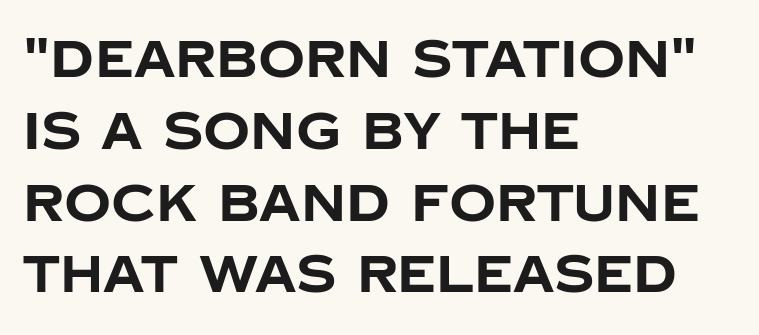
{"serif": "no", "italic": "no", "bold": "yes", "weight": "bold", "width": "normal", "stroke_contrast": "low", "x_height": "large", "monospaced": "no", "underline": "no", "align": "left", "line_spacing": "normal", "line_spacing_ratio": 1.38, "letter_spacing": "normal", "letter_spacing_em": 0.0, "glyph_px": 52}
